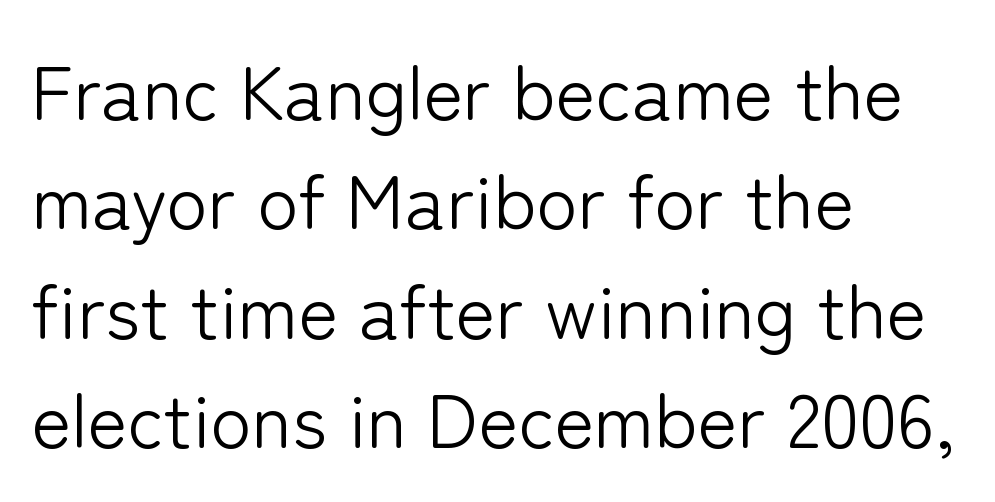
The image shows 76 px light sans-serif type, upright; set left-aligned, normal line spacing (1.44x), normal letter spacing, not underlined; low stroke contrast and a medium x-height.
